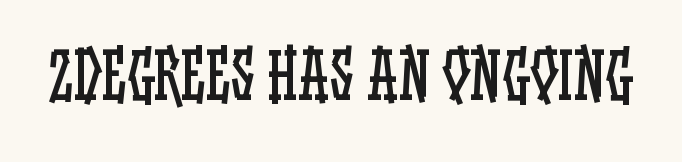
Q: Is the text bold? A: No.
Q: Is the text italic (slanted)? A: No, it is upright.
Q: Is the text underlined? A: No.
Q: Is the spacing between letters normal or unusually wide? A: Normal.
Q: Width (condensed, normal, or wide)? A: Condensed.
Q: Stroke contrast? A: Low.
Q: x-height? A: Large.
Q: Monospaced? A: No.
